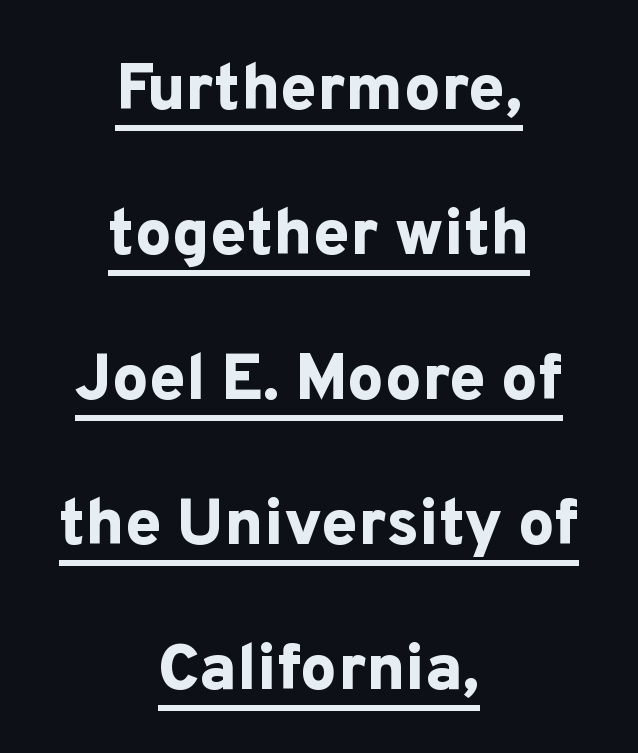
The image shows 65 px bold sans-serif type, upright; set centered, loose line spacing (2.23x), normal letter spacing, underlined; low stroke contrast and a medium x-height.
